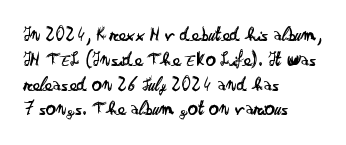
Q: Is the text bold? A: No.
Q: Is the text italic (slanted)? A: No, it is upright.
Q: Is the text underlined? A: No.
Q: How is the paragraph aligned? A: Left-aligned.
Q: Is the spacing between letters normal or unusually wide? A: Normal.
